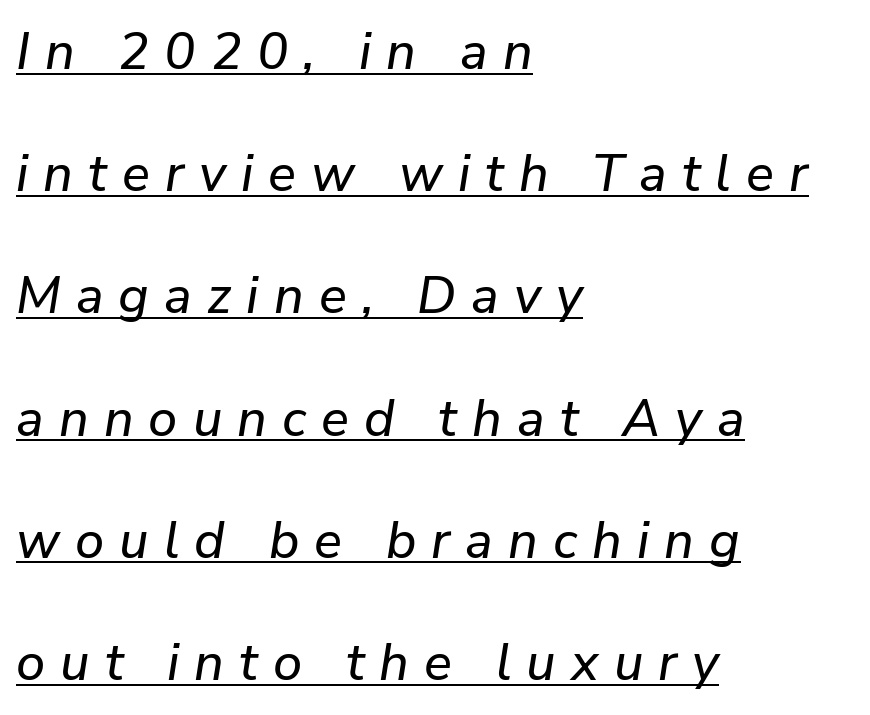
The image shows 52 px text type, italic (leaning right); set left-aligned, loose line spacing (2.35x), unusually wide letter spacing (+0.29 em), underlined; low stroke contrast and a medium x-height.
